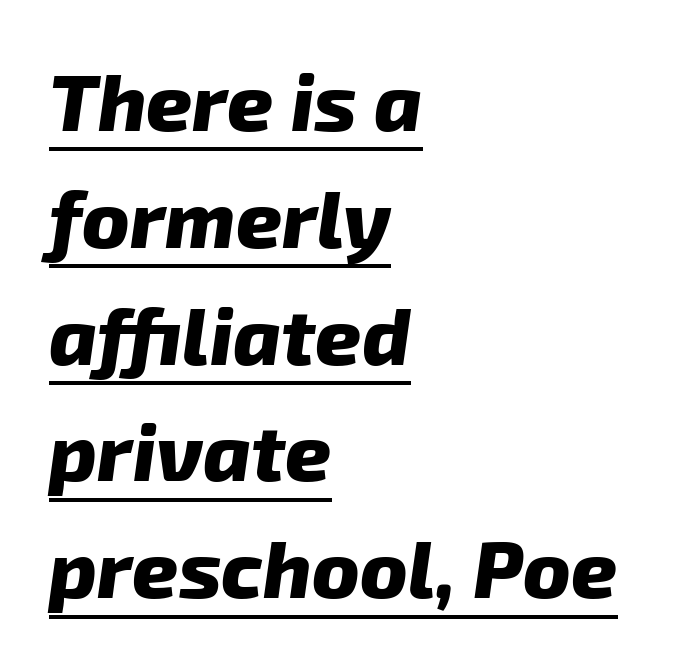
The image shows 80 px heavy sans-serif type; set left-aligned, normal line spacing (1.46x), normal letter spacing, underlined; low stroke contrast and a medium x-height.
